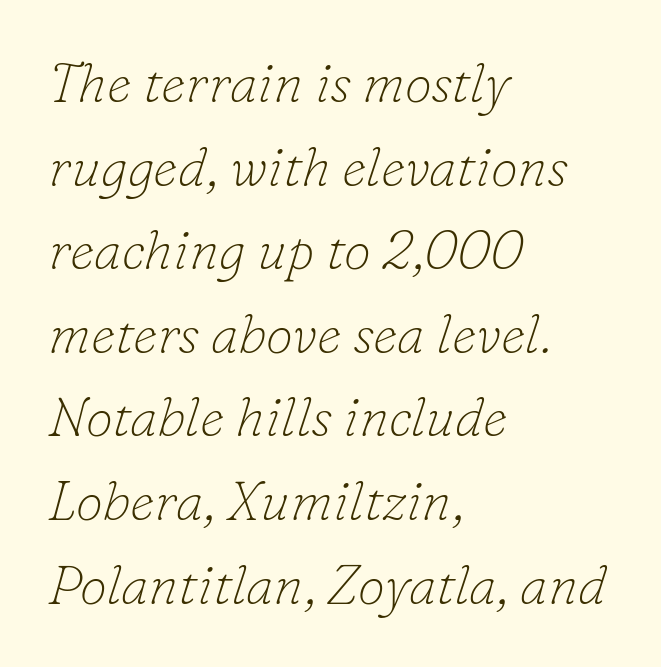
The image shows 55 px thin serif type, italic (leaning right); set left-aligned, normal line spacing (1.52x), normal letter spacing, not underlined; low stroke contrast and a small x-height.
